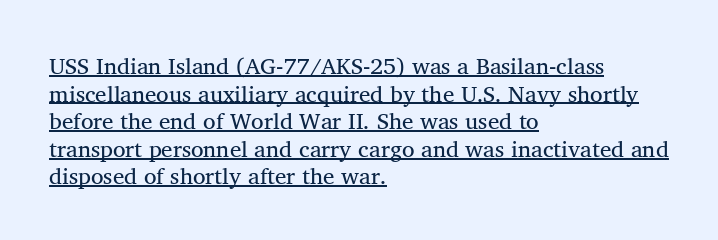
Q: Is the text bold? A: No.
Q: Is the text underlined? A: Yes.
Q: How is the paragraph aligned? A: Left-aligned.
Q: Is the spacing between letters normal or unusually wide? A: Normal.
